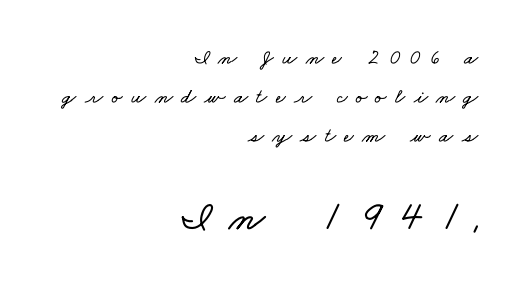
The rag falls on the left side of this text block. The face used here appears at its bigger size in the lower chunk. The passage shown is typed in a proportional face where columns would drift. Unmarked baselines from the first word to the last. Loose tracking; the words dissolve into strings of separated letters.
